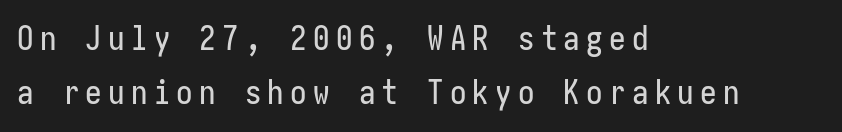
Q: Is the text italic (slanted)? A: No, it is upright.
Q: Is the typeface a serif or a sans-serif typeface? A: Sans-serif.
Q: Is the text underlined? A: No.
Q: How is the paragraph aligned? A: Left-aligned.
Q: Is the spacing between lines tight, normal or loose? A: Normal.
Q: Width (condensed, normal, or wide)? A: Condensed.
Q: Stroke contrast? A: Low.
Q: x-height? A: Medium.
